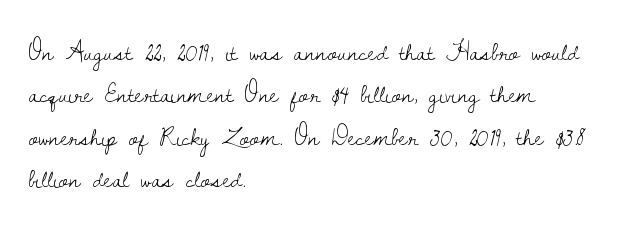
Q: Is the text bold? A: No.
Q: Is the text italic (slanted)? A: Yes.
Q: Is the text underlined? A: No.
Q: How is the paragraph aligned? A: Left-aligned.
Q: Is the spacing between letters normal or unusually wide? A: Normal.
Q: Is the spacing between lines tight, normal or loose? A: Normal.
